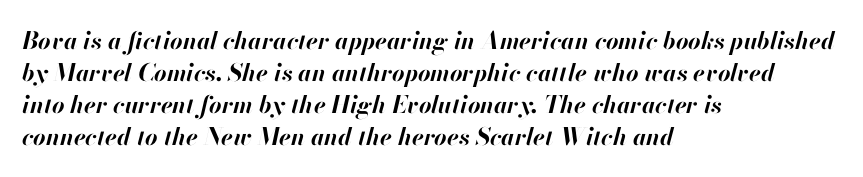
{"italic": "yes", "lean": "right", "slant_degrees": 13, "bold": "yes", "underline": "no", "align": "left", "line_spacing": "normal", "line_spacing_ratio": 1.33, "letter_spacing": "normal", "letter_spacing_em": 0.0, "glyph_px": 24}
